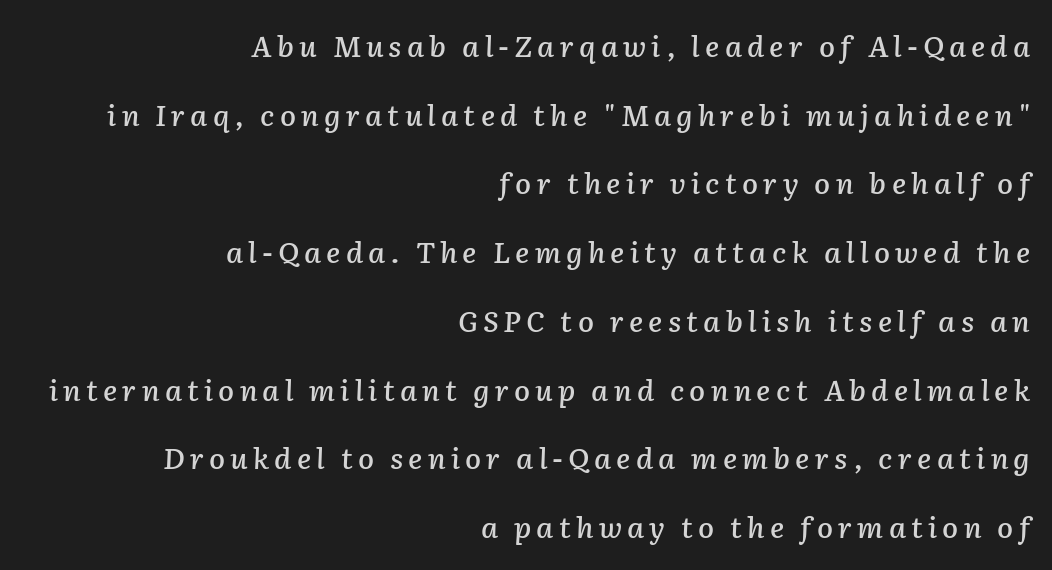
The image shows 29 px text type, italic (leaning right); set right-aligned, loose line spacing (2.37x), not underlined; low stroke contrast and a medium x-height.
